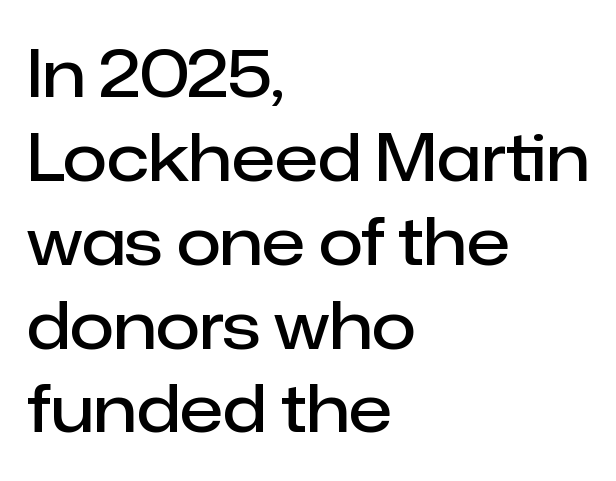
You could call the tracking neutral — neither tight nor loose. Note: no serifs on the glyphs. The rendering uses a moderate line-height, typical for paragraphs. A somewhat darkened texture: the type is semibold rather than bold.
